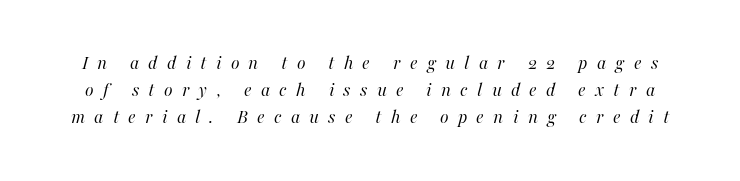
The image shows 20 px text type, italic (leaning right); set normal line spacing (1.35x), unusually wide letter spacing (+0.46 em), not underlined.
